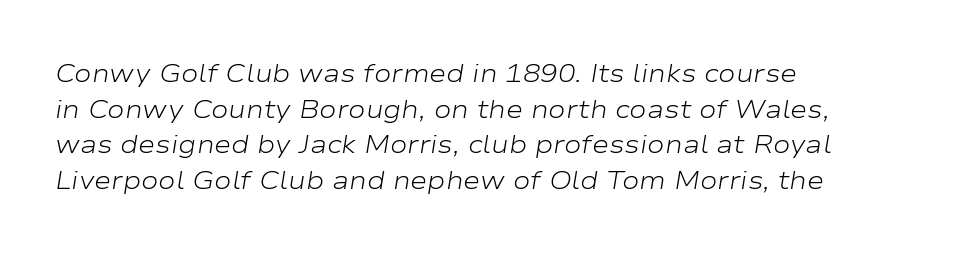
{"italic": "yes", "lean": "right", "slant_degrees": 9, "bold": "no", "underline": "no", "align": "left", "line_spacing": "normal", "line_spacing_ratio": 1.37, "letter_spacing": "normal", "letter_spacing_em": 0.0, "glyph_px": 26}
